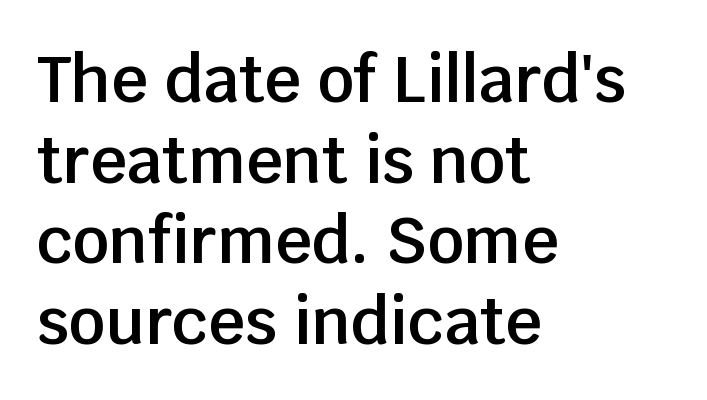
Q: Is the text bold? A: Semi-bold.
Q: Is the text italic (slanted)? A: No, it is upright.
Q: Is the typeface a serif or a sans-serif typeface? A: Sans-serif.
Q: Is the text underlined? A: No.
Q: How is the paragraph aligned? A: Left-aligned.
Q: Is the spacing between letters normal or unusually wide? A: Normal.
Q: Is the spacing between lines tight, normal or loose? A: Normal.
Q: Width (condensed, normal, or wide)? A: Normal.
Q: Stroke contrast? A: Low.
Q: x-height? A: Large.
Q: Monospaced? A: No.
